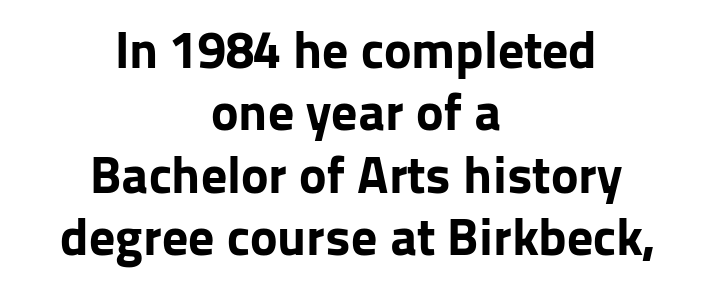
Q: Is the text bold? A: Yes.
Q: Is the text italic (slanted)? A: No, it is upright.
Q: Is the typeface a serif or a sans-serif typeface? A: Sans-serif.
Q: Is the text underlined? A: No.
Q: How is the paragraph aligned? A: Centered.
Q: Is the spacing between letters normal or unusually wide? A: Normal.
Q: Width (condensed, normal, or wide)? A: Normal.
Q: Stroke contrast? A: Low.
Q: x-height? A: Medium.
Q: Monospaced? A: No.
